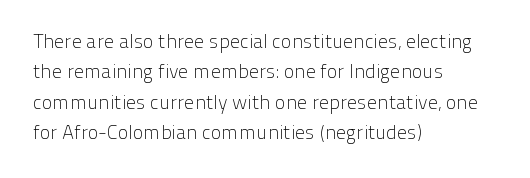
{"italic": "no", "bold": "no", "underline": "no", "align": "left", "line_spacing": "normal", "line_spacing_ratio": 1.52, "letter_spacing": "normal", "letter_spacing_em": 0.0, "glyph_px": 20}
